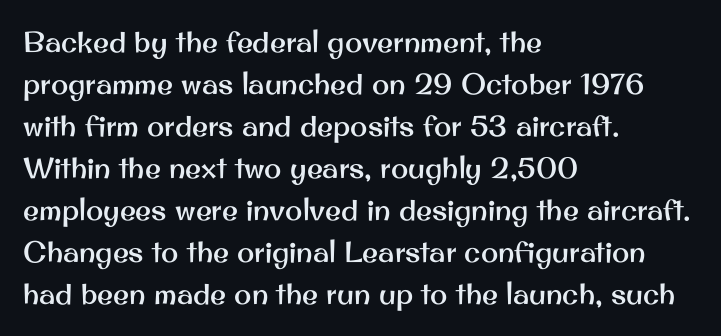
The image shows 29 px sans-serif type, upright; set left-aligned, normal line spacing (1.45x), normal letter spacing, not underlined; medium stroke contrast and a small x-height.
